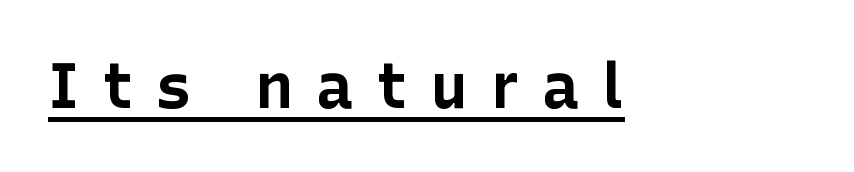
The face used here appears with an underline applied. The glyphs in this specimen are sans serif. Looks like regular typesetting: each glyph gets only the width it needs. Vertical strokes here are truly vertical. Between one letter and the next there's a generous, obvious gap. Notice how thick the strokes are: this is what a full bold looks like.
